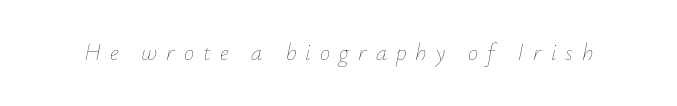
{"italic": "yes", "lean": "right", "slant_degrees": 12, "bold": "no", "underline": "no", "letter_spacing": "wide", "letter_spacing_em": 0.39, "glyph_px": 23}
